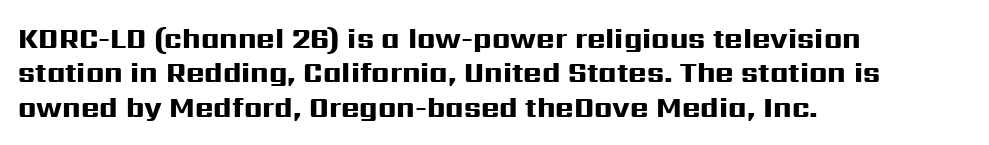
{"serif": "no", "italic": "no", "bold": "yes", "weight": "heavy", "width": "wide", "stroke_contrast": "high", "x_height": "medium", "monospaced": "no", "underline": "no", "align": "left", "line_spacing_ratio": 1.23, "letter_spacing": "normal", "letter_spacing_em": 0.0, "glyph_px": 28}
